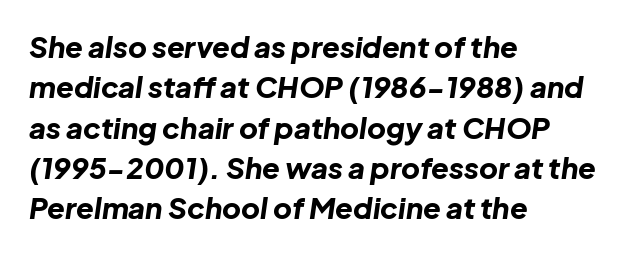
Q: Is the text bold? A: Yes.
Q: Is the text italic (slanted)? A: Yes, it leans right by about 8 degrees.
Q: Is the text underlined? A: No.
Q: How is the paragraph aligned? A: Left-aligned.
Q: Is the spacing between letters normal or unusually wide? A: Normal.
Q: Is the spacing between lines tight, normal or loose? A: Normal.
Q: Width (condensed, normal, or wide)? A: Normal.
Q: Stroke contrast? A: Low.
Q: x-height? A: Medium.
Q: Monospaced? A: No.
